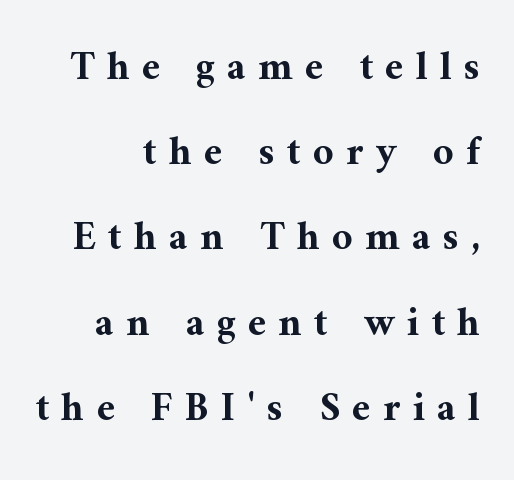
{"serif": "yes", "italic": "no", "bold": "yes", "weight": "bold", "width": "normal", "stroke_contrast": "medium", "x_height": "medium", "monospaced": "no", "underline": "no", "line_spacing": "loose", "line_spacing_ratio": 2.13, "letter_spacing": "wide", "letter_spacing_em": 0.31, "glyph_px": 40}
